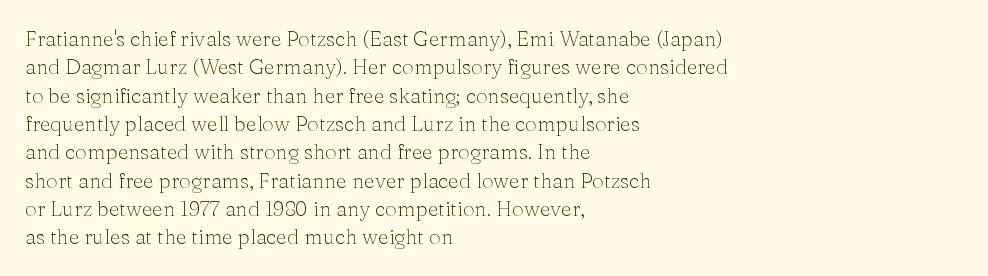
Evenly set lines give the paragraph a standard silhouette. Students, note that the glyphs here touch the page at normal intervals. In terms of posture, this sample is upright. Typeset ragged right — the left edge is the straight one.
